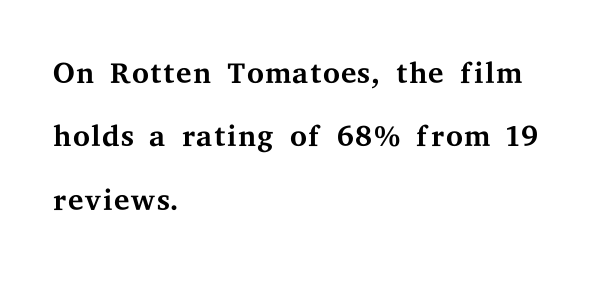
Does extra space separate the letters? No, they use regular spacing. One glance says typical: line gaps are just what's usual. Horizontal alignment here is leftward, the default for most running prose. Words float on clear page, feet unadorned. These lines are rendered in a variable-pitch font. Rendered with straight, roman letterforms.
